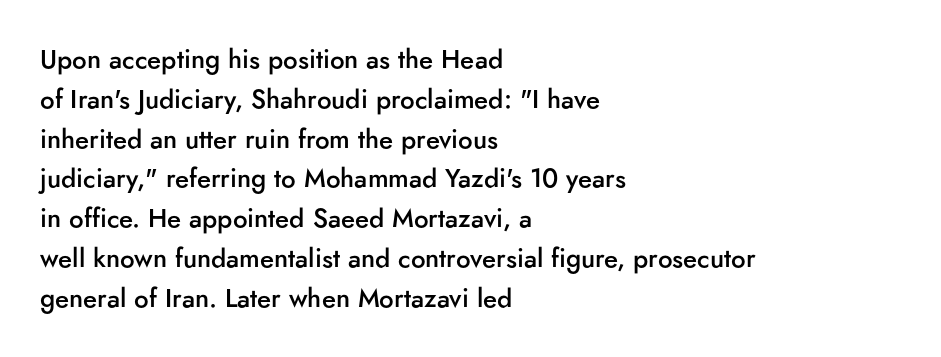
Ordinary non-slanted type is in use. Reading down the block, your eye returns to a fixed left position each line. These lines sit exactly where default settings would place them. Check the space under the baseline: it is left empty.
